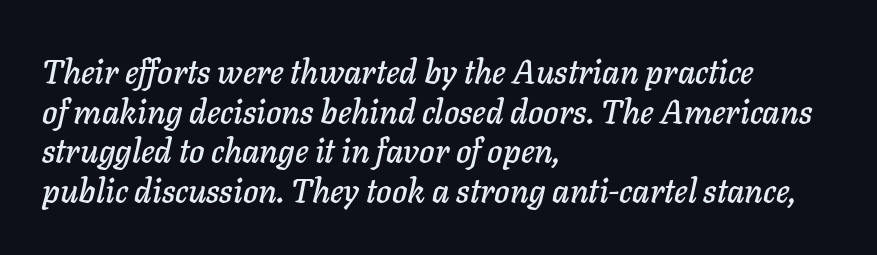
{"italic": "yes", "lean": "right", "slant_degrees": 11, "width": "normal", "stroke_contrast": "low", "x_height": "medium", "monospaced": "no", "underline": "no", "align": "left", "line_spacing_ratio": 1.2, "letter_spacing": "normal", "letter_spacing_em": 0.0, "glyph_px": 33}
